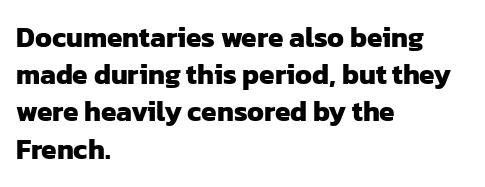
Q: Is the text bold? A: Yes.
Q: Is the typeface a serif or a sans-serif typeface? A: Sans-serif.
Q: Is the text underlined? A: No.
Q: How is the paragraph aligned? A: Left-aligned.
Q: Is the spacing between letters normal or unusually wide? A: Normal.
Q: Is the spacing between lines tight, normal or loose? A: Normal.
Q: Width (condensed, normal, or wide)? A: Normal.
Q: Stroke contrast? A: Low.
Q: x-height? A: Medium.
Q: Monospaced? A: No.
